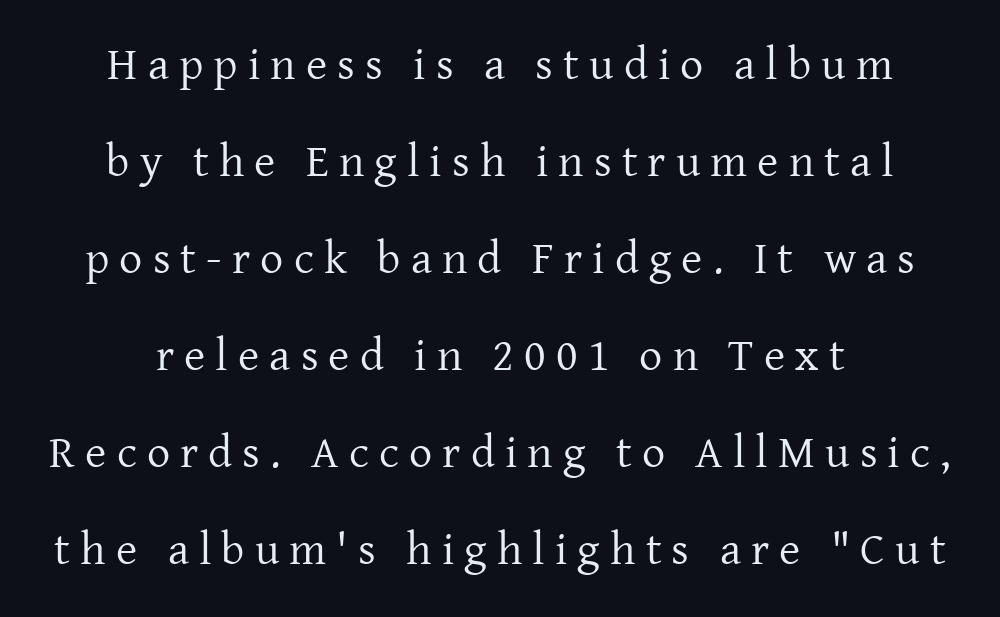
{"serif": "yes", "italic": "no", "bold": "no", "weight": "regular", "width": "normal", "stroke_contrast": "low", "x_height": "medium", "monospaced": "no", "underline": "no", "align": "center", "line_spacing": "loose", "line_spacing_ratio": 2.11, "letter_spacing": "wide", "letter_spacing_em": 0.22, "glyph_px": 46}
